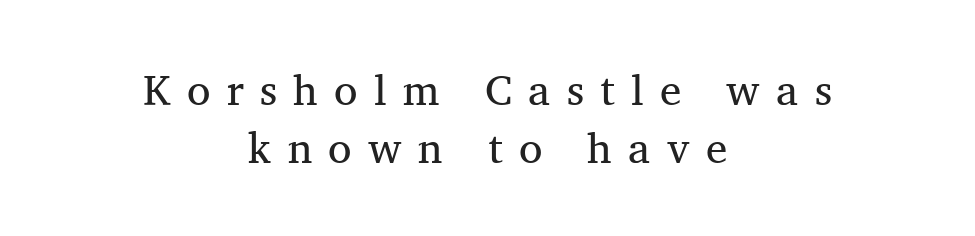
{"serif": "yes", "italic": "no", "bold": "no", "weight": "regular", "width": "normal", "stroke_contrast": "medium", "x_height": "medium", "monospaced": "no", "underline": "no", "align": "center", "line_spacing": "normal", "line_spacing_ratio": 1.35, "letter_spacing": "wide", "letter_spacing_em": 0.38, "glyph_px": 43}
